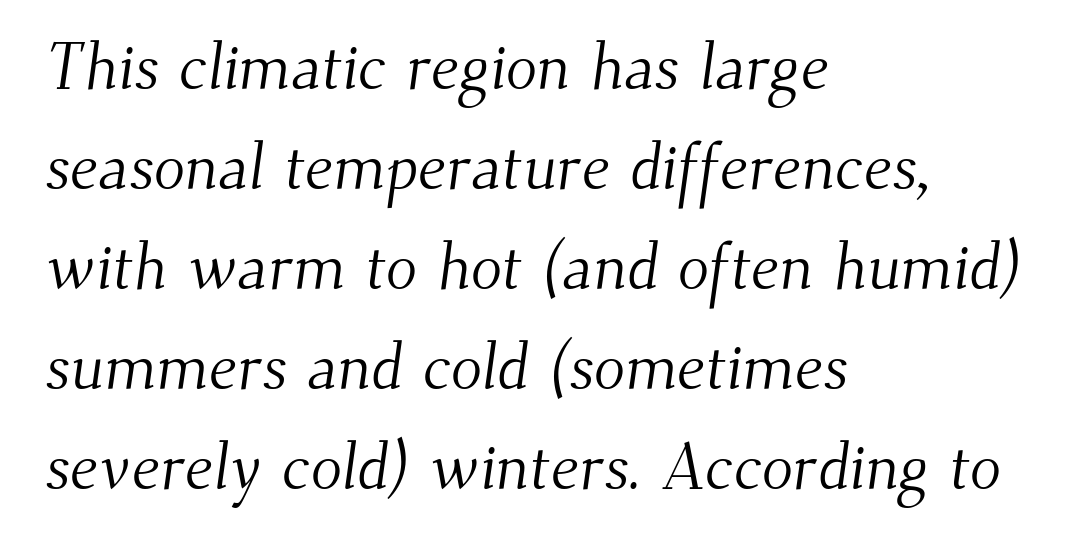
Q: Is the text bold? A: No.
Q: Is the typeface a serif or a sans-serif typeface? A: Serif.
Q: Is the text underlined? A: No.
Q: How is the paragraph aligned? A: Left-aligned.
Q: Is the spacing between letters normal or unusually wide? A: Normal.
Q: Is the spacing between lines tight, normal or loose? A: Normal.
Q: Width (condensed, normal, or wide)? A: Normal.
Q: Stroke contrast? A: Medium.
Q: x-height? A: Small.
Q: Monospaced? A: No.
